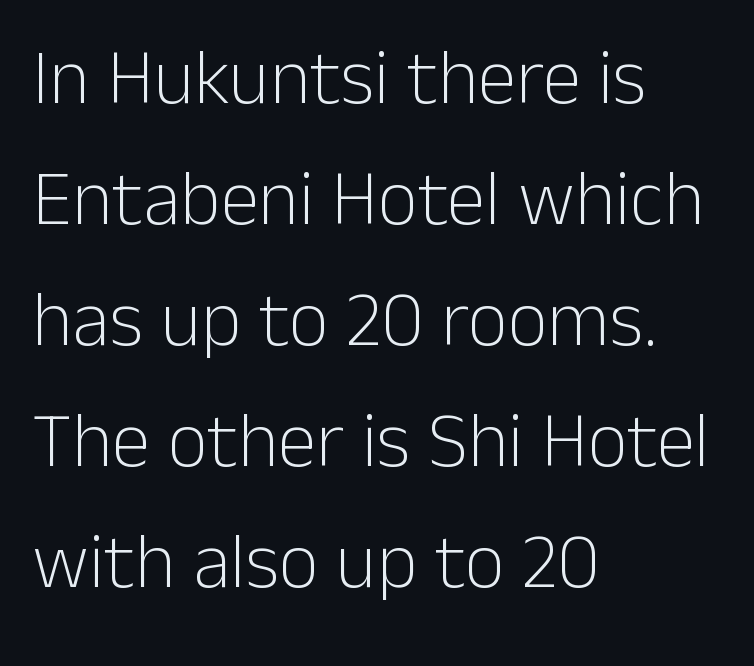
{"serif": "no", "italic": "no", "bold": "no", "weight": "light", "width": "normal", "stroke_contrast": "low", "x_height": "medium", "monospaced": "no", "underline": "no", "align": "left", "line_spacing": "normal", "line_spacing_ratio": 1.55, "letter_spacing": "normal", "letter_spacing_em": 0.0, "glyph_px": 78}
